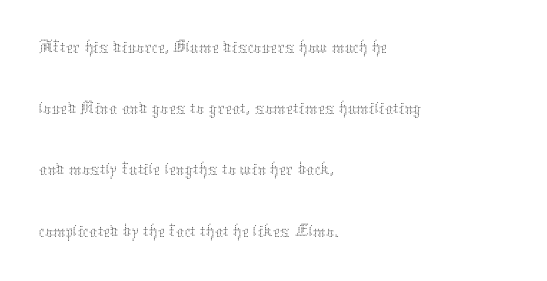
No chunkiness to these letters — they're not bold. Typeset ragged right — the left edge is the straight one. Between one letter and the next there's only the usual sliver of space. Vertical strokes here are truly vertical.
